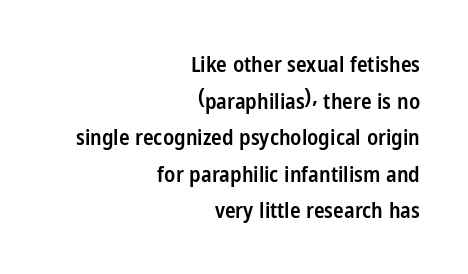
{"italic": "no", "bold": "semi", "underline": "no", "align": "right", "line_spacing": "normal", "line_spacing_ratio": 1.66, "letter_spacing": "normal", "letter_spacing_em": 0.0, "glyph_px": 22}
